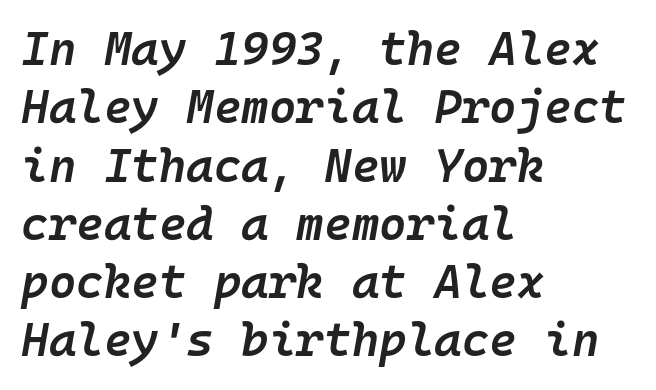
{"italic": "yes", "lean": "right", "slant_degrees": 10, "bold": "semi", "weight": "semibold", "width": "normal", "stroke_contrast": "low", "x_height": "medium", "monospaced": "yes", "underline": "no", "align": "left", "line_spacing_ratio": 1.24, "letter_spacing": "normal", "letter_spacing_em": 0.0, "glyph_px": 47}
